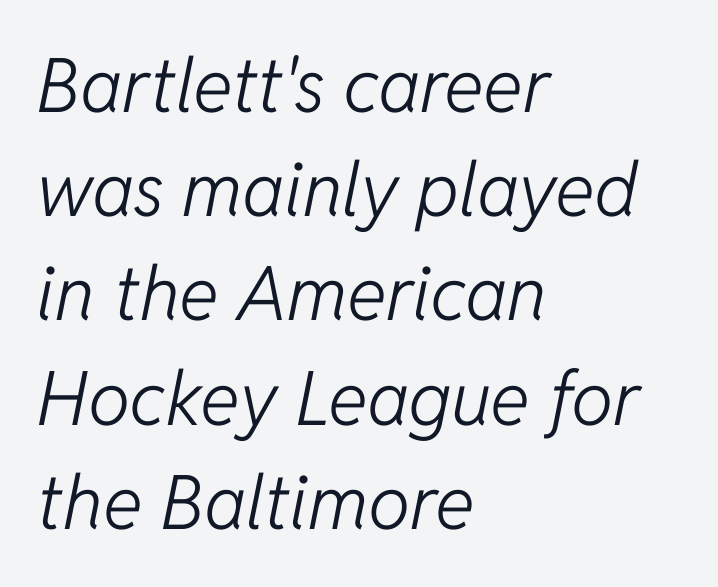
{"italic": "yes", "lean": "right", "slant_degrees": 11, "bold": "no", "weight": "light", "width": "normal", "stroke_contrast": "low", "x_height": "medium", "monospaced": "no", "underline": "no", "align": "left", "line_spacing": "normal", "line_spacing_ratio": 1.39, "letter_spacing": "normal", "letter_spacing_em": 0.0, "glyph_px": 75}
